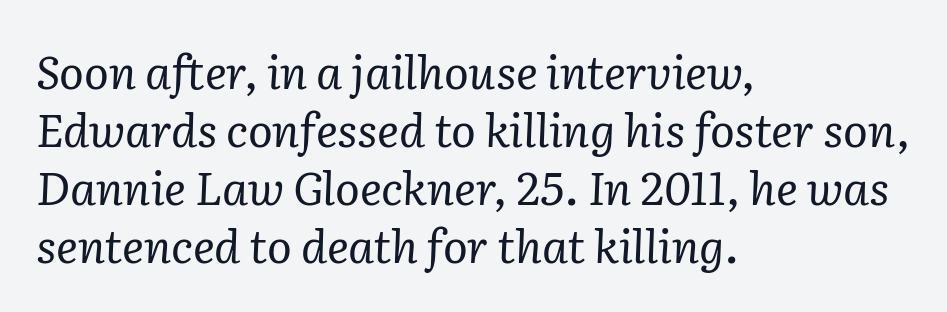
Beneath every word, the page is bare. Default kerning and tracking; the words read as compact shapes. Think standard paragraph weight, or any step lighter than that. A normal amount of white space separates one row of letters from the next. Observe the lean: these are italic letterforms.
